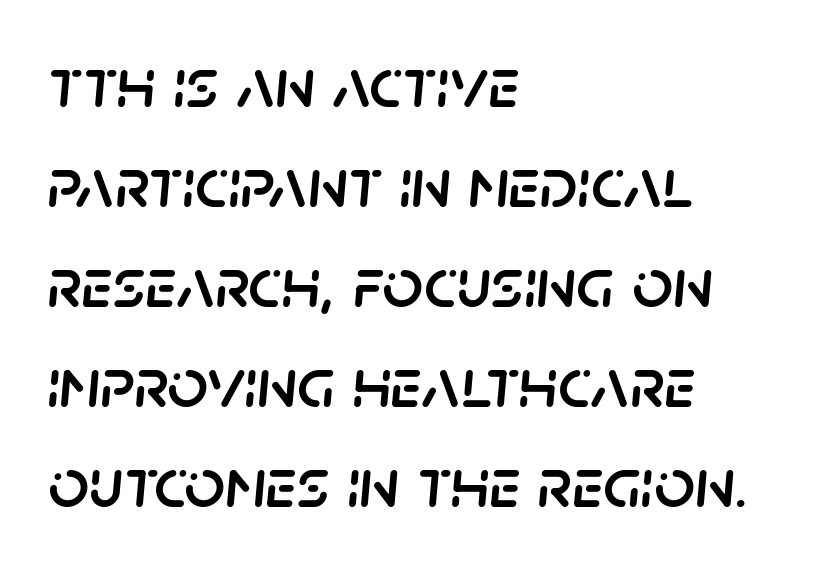
{"italic": "yes", "lean": "right", "slant_degrees": 5, "width": "normal", "stroke_contrast": "low", "x_height": "large", "monospaced": "no", "underline": "no", "align": "left", "line_spacing": "normal", "line_spacing_ratio": 1.41, "letter_spacing": "normal", "letter_spacing_em": 0.0, "glyph_px": 71}
